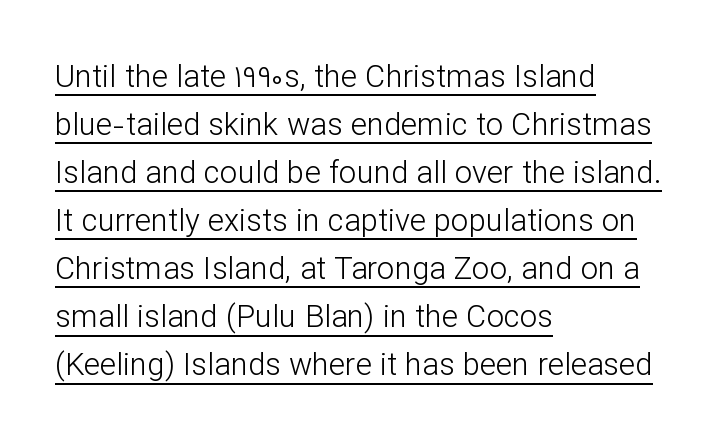
{"serif": "no", "italic": "no", "bold": "no", "weight": "light", "width": "normal", "stroke_contrast": "low", "x_height": "medium", "monospaced": "no", "underline": "yes", "align": "left", "line_spacing": "normal", "line_spacing_ratio": 1.55, "letter_spacing": "normal", "letter_spacing_em": 0.0, "glyph_px": 31}
